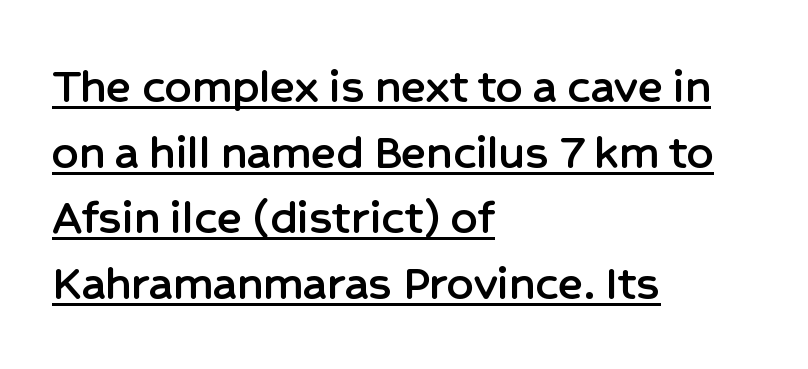
{"serif": "no", "italic": "no", "width": "normal", "stroke_contrast": "low", "x_height": "medium", "monospaced": "no", "underline": "yes", "align": "left", "line_spacing": "normal", "line_spacing_ratio": 1.26, "letter_spacing": "normal", "letter_spacing_em": 0.0, "glyph_px": 52}
